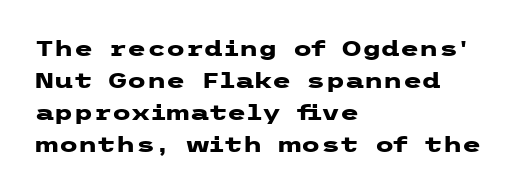
Q: Is the text bold? A: Yes.
Q: Is the text italic (slanted)? A: No, it is upright.
Q: Is the text underlined? A: No.
Q: How is the paragraph aligned? A: Left-aligned.
Q: Is the spacing between letters normal or unusually wide? A: Normal.
Q: Is the spacing between lines tight, normal or loose? A: Normal.
